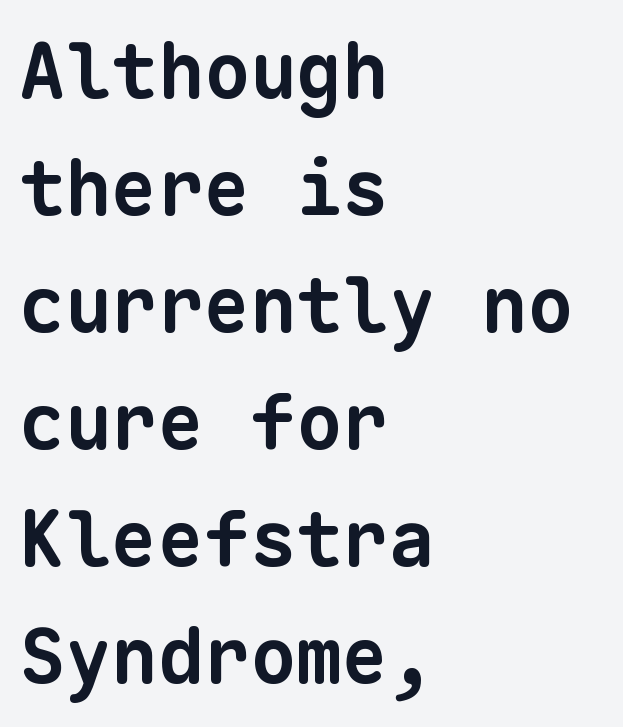
{"serif": "no", "bold": "yes", "weight": "bold", "width": "normal", "stroke_contrast": "low", "x_height": "medium", "monospaced": "yes", "underline": "no", "align": "left", "line_spacing": "normal", "line_spacing_ratio": 1.52, "letter_spacing": "normal", "letter_spacing_em": 0.0, "glyph_px": 77}
